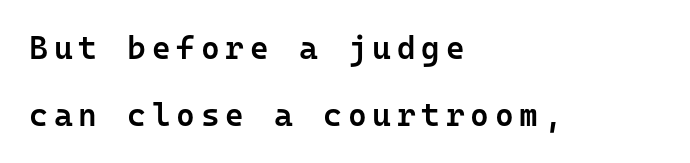
How heavy is the stroke? Medium-heavy — a semibold, shy of bold. Does the copy run flush right? No — it runs flush left. The lettering stays uniformly vertical, giving the passage a roman look. You could count columns in this text — the font is strictly monospaced. The rendering uses a large line-height, opening up the rows.
